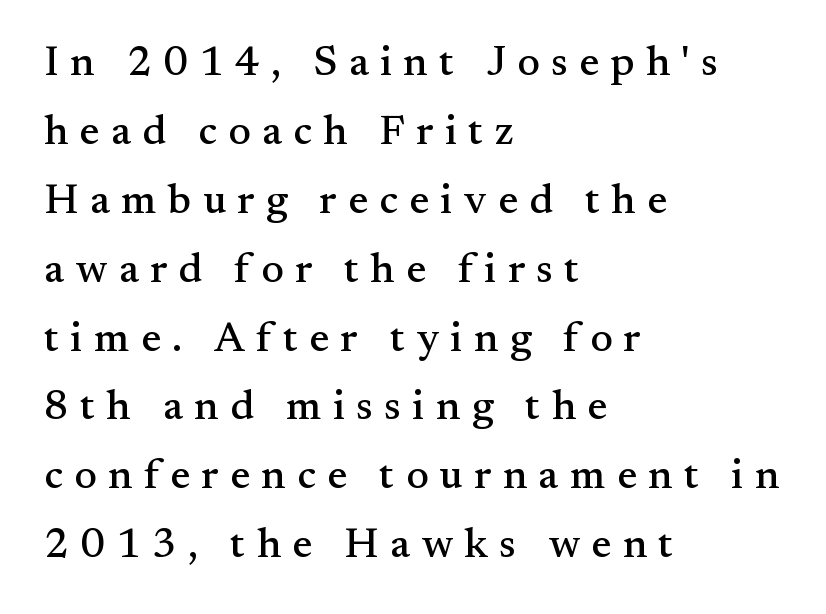
Here the glyphs are tracked loosely, breaking word shapes into spaced letters. The string is rendered with underlining switched off. Baseline-to-baseline distance is the conventional proportion of letter height. Every stem runs plumb, perpendicular to the baseline. In terms of letterform style, serifs are clearly present. If you drew a ruler down the left edge, every line would touch it.
